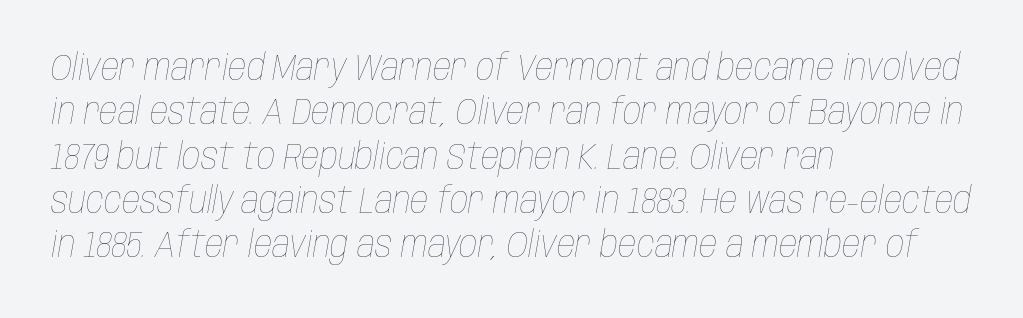
Q: Is the text bold? A: No.
Q: Is the text italic (slanted)? A: Yes, it leans right by about 10 degrees.
Q: Is the text underlined? A: No.
Q: How is the paragraph aligned? A: Left-aligned.
Q: Is the spacing between letters normal or unusually wide? A: Normal.
Q: Width (condensed, normal, or wide)? A: Condensed.
Q: Stroke contrast? A: Low.
Q: x-height? A: Large.
Q: Monospaced? A: No.
